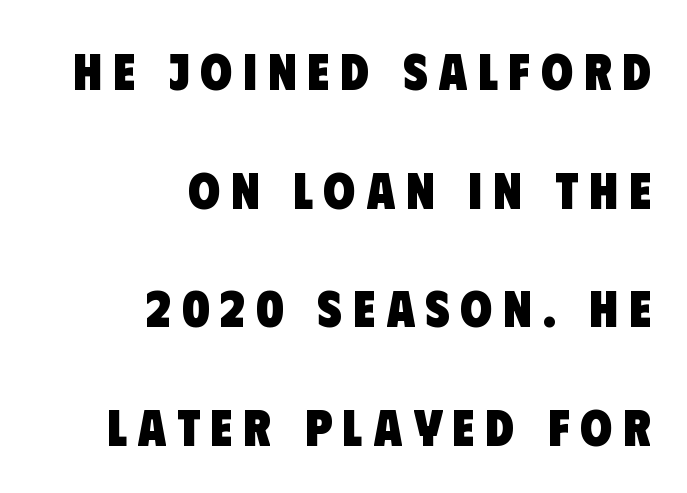
If you measured baseline to baseline, you'd find a long distance. Spacing verdict: proportional, widths tailored to each character. Just letters on the line, the space beneath them empty. Compared with typical body copy, the letter spacing here is much looser.
